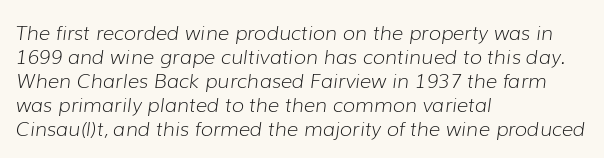
Q: Is the text bold? A: No.
Q: Is the text italic (slanted)? A: Yes, it leans right by about 7 degrees.
Q: Is the text underlined? A: No.
Q: How is the paragraph aligned? A: Left-aligned.
Q: Is the spacing between letters normal or unusually wide? A: Normal.
